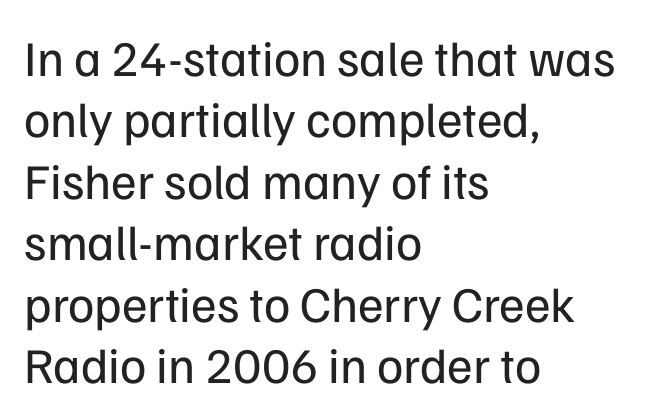
Q: Is the text bold? A: No.
Q: Is the text italic (slanted)? A: No, it is upright.
Q: Is the typeface a serif or a sans-serif typeface? A: Sans-serif.
Q: Is the text underlined? A: No.
Q: How is the paragraph aligned? A: Left-aligned.
Q: Is the spacing between letters normal or unusually wide? A: Normal.
Q: Width (condensed, normal, or wide)? A: Normal.
Q: Stroke contrast? A: Low.
Q: x-height? A: Medium.
Q: Monospaced? A: No.
